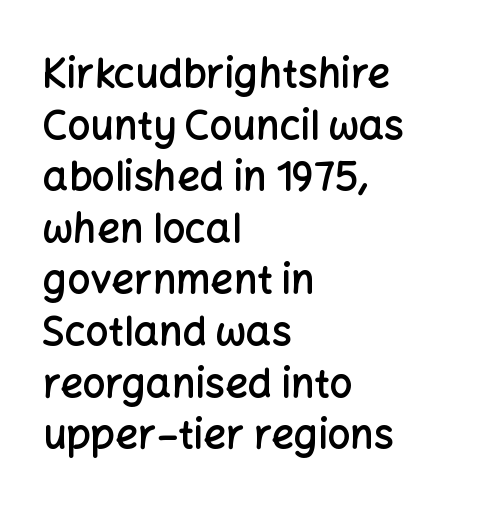
The image shows 40 px semibold sans-serif type, upright; set left-aligned, normal line spacing (1.29x), normal letter spacing, not underlined; low stroke contrast and a medium x-height.
